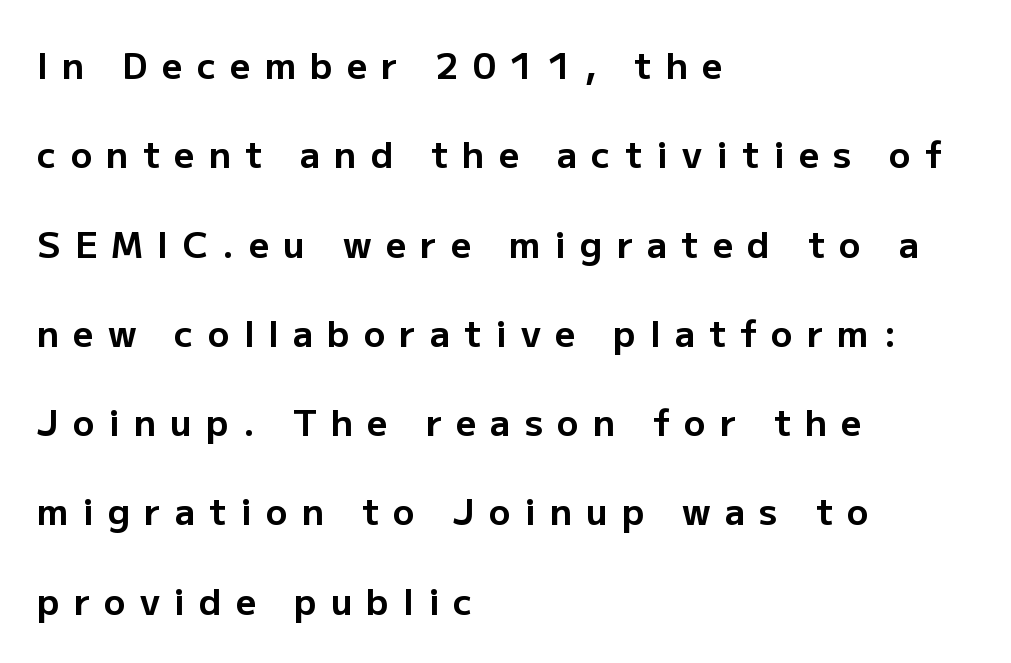
Q: Is the text bold? A: Yes.
Q: Is the text italic (slanted)? A: No, it is upright.
Q: Is the typeface a serif or a sans-serif typeface? A: Sans-serif.
Q: Is the text underlined? A: No.
Q: How is the paragraph aligned? A: Left-aligned.
Q: Is the spacing between letters normal or unusually wide? A: Unusually wide.
Q: Is the spacing between lines tight, normal or loose? A: Loose.
Q: Width (condensed, normal, or wide)? A: Normal.
Q: Stroke contrast? A: Low.
Q: x-height? A: Medium.
Q: Monospaced? A: No.
